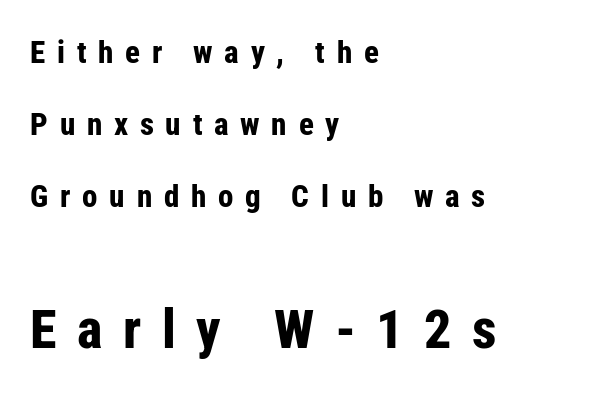
Q: Is the text bold? A: Yes.
Q: Is the text italic (slanted)? A: No, it is upright.
Q: Is the typeface a serif or a sans-serif typeface? A: Sans-serif.
Q: Is the text underlined? A: No.
Q: How is the paragraph aligned? A: Left-aligned.
Q: Is the spacing between letters normal or unusually wide? A: Unusually wide.
Q: Is the spacing between lines tight, normal or loose? A: Loose.
Q: Which block of text is set in a larger size, the first (top) or the second (bottom)? A: The second (bottom) one.
Q: Width (condensed, normal, or wide)? A: Condensed.
Q: Stroke contrast? A: Low.
Q: x-height? A: Medium.
Q: Monospaced? A: No.
